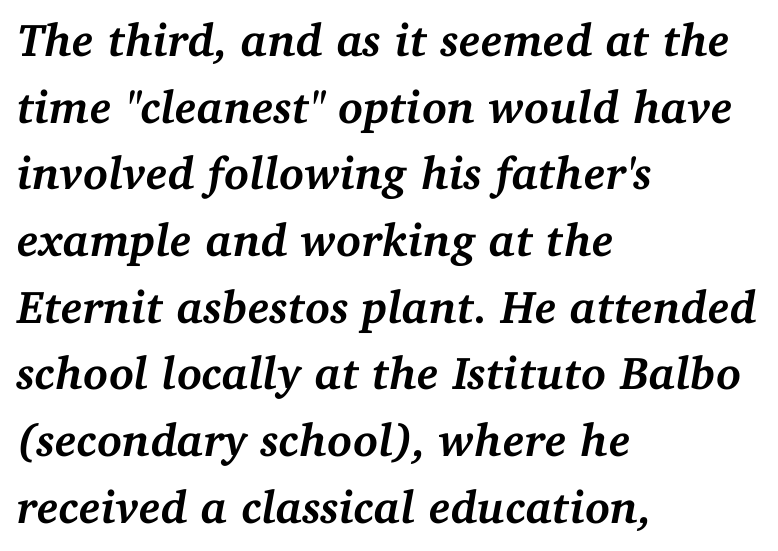
Q: Is the text bold? A: Yes.
Q: Is the text italic (slanted)? A: Yes, it leans right by about 11 degrees.
Q: Is the typeface a serif or a sans-serif typeface? A: Serif.
Q: Is the text underlined? A: No.
Q: How is the paragraph aligned? A: Left-aligned.
Q: Is the spacing between letters normal or unusually wide? A: Normal.
Q: Is the spacing between lines tight, normal or loose? A: Normal.
Q: Width (condensed, normal, or wide)? A: Normal.
Q: Stroke contrast? A: Medium.
Q: x-height? A: Medium.
Q: Monospaced? A: No.
